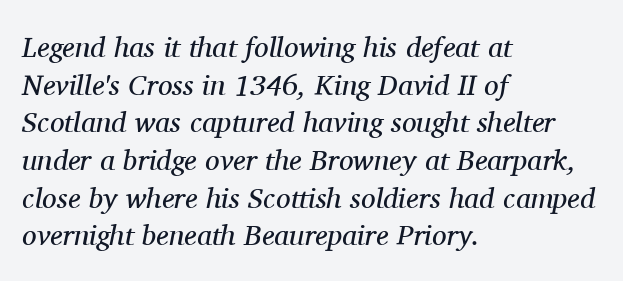
This rendering uses left alignment, leaving the right contour irregular. Each letter's strokes conclude with small projecting serifs. Proportional: the letters do not fall into vertical columns. Default kerning and tracking; the words read as compact shapes. Compared with a typical body face, this is equally light or lighter still. This rendering features lettering with no underline.
